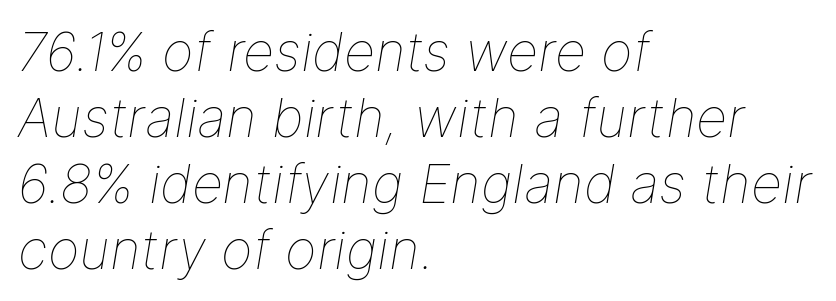
Style check: oblique. Is the block centered? No — it sits flush against the left margin. Varying glyph widths throughout — classic text-font behaviour. Honestly, the letter spacing is just normal — you wouldn't notice it. Clear beneath every line of the passage. No chunkiness to these letters — they're not bold.
